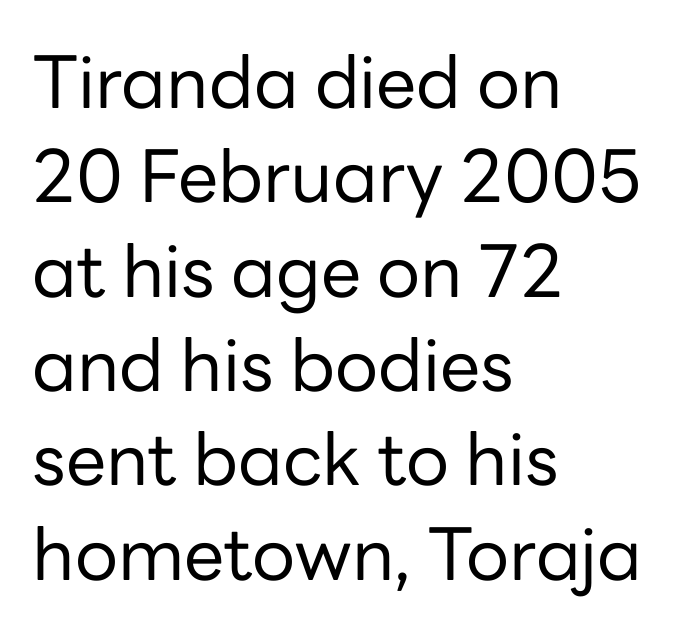
{"serif": "no", "italic": "no", "bold": "no", "weight": "regular", "width": "normal", "stroke_contrast": "low", "x_height": "medium", "monospaced": "no", "underline": "no", "align": "left", "line_spacing": "normal", "line_spacing_ratio": 1.31, "letter_spacing": "normal", "letter_spacing_em": 0.0, "glyph_px": 72}
